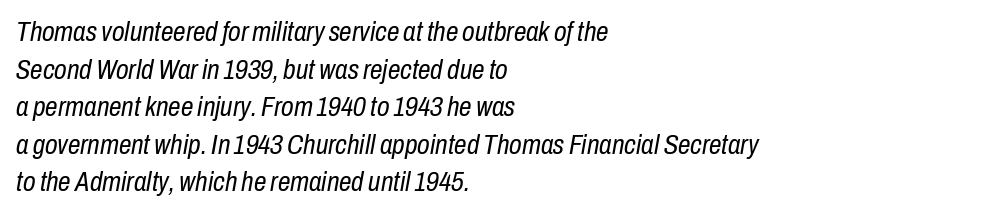
{"italic": "yes", "lean": "right", "slant_degrees": 10, "bold": "no", "weight": "regular", "width": "condensed", "stroke_contrast": "low", "x_height": "medium", "monospaced": "no", "underline": "no", "align": "left", "line_spacing": "normal", "line_spacing_ratio": 1.34, "letter_spacing": "normal", "letter_spacing_em": 0.0, "glyph_px": 28}
